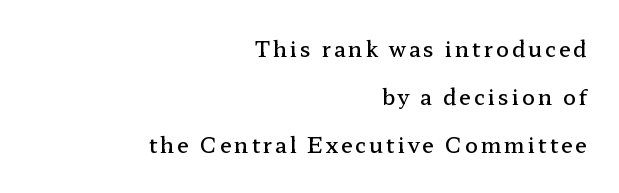
The image shows 21 px text type, upright; set right-aligned, loose line spacing (2.29x), not underlined.
